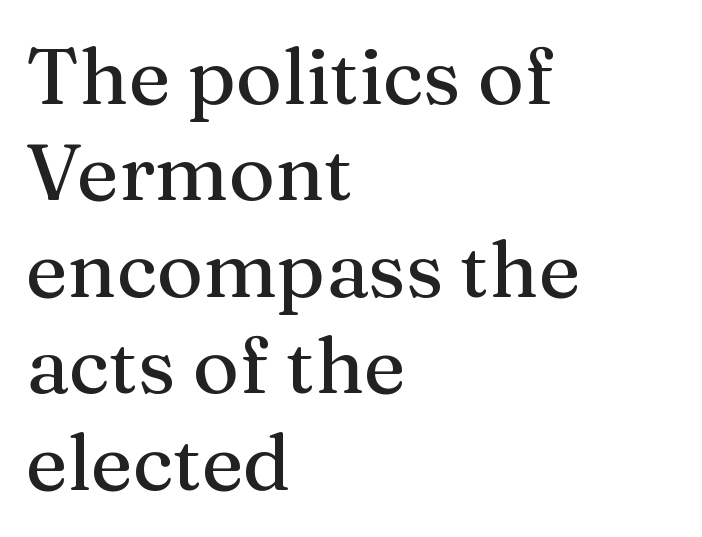
Q: Is the text italic (slanted)? A: No, it is upright.
Q: Is the typeface a serif or a sans-serif typeface? A: Serif.
Q: Is the text underlined? A: No.
Q: How is the paragraph aligned? A: Left-aligned.
Q: Is the spacing between letters normal or unusually wide? A: Normal.
Q: Width (condensed, normal, or wide)? A: Normal.
Q: Stroke contrast? A: Medium.
Q: x-height? A: Medium.
Q: Monospaced? A: No.
